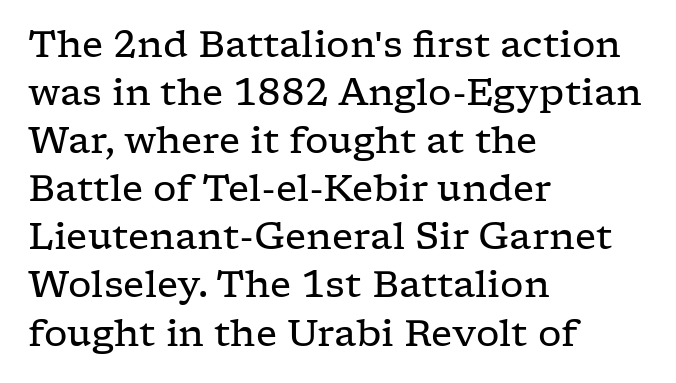
Q: Is the text bold? A: No.
Q: Is the text italic (slanted)? A: No, it is upright.
Q: Is the typeface a serif or a sans-serif typeface? A: Serif.
Q: Is the text underlined? A: No.
Q: How is the paragraph aligned? A: Left-aligned.
Q: Is the spacing between letters normal or unusually wide? A: Normal.
Q: Is the spacing between lines tight, normal or loose? A: Normal.
Q: Width (condensed, normal, or wide)? A: Wide.
Q: Stroke contrast? A: Low.
Q: x-height? A: Medium.
Q: Monospaced? A: No.
